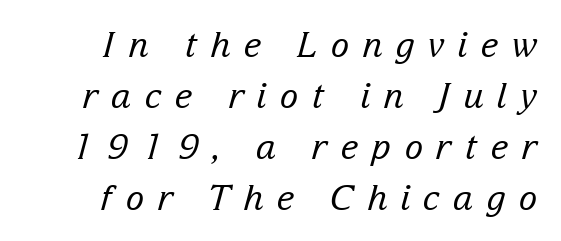
Lines of text with bare space underneath. The paragraph has a hard right edge and a soft left edge. Italic? Definitely — the glyphs are oblique. Serifs: yes, visible at the terminals of the letterforms. The horizontal fit of the characters is loose and conspicuously gappy.
